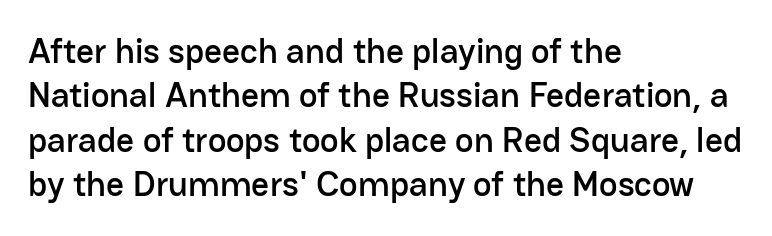
The glyphs in this specimen are sans serif. You can tell it's not italic because the verticals are truly vertical. Proportional: the letters do not fall into vertical columns. Compared with typical paragraphs, the rows here are spaced about the same.
